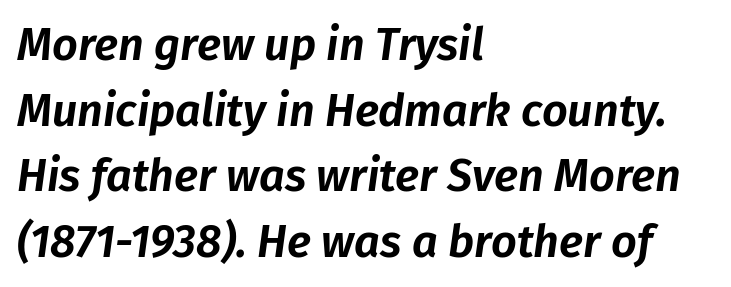
Q: Is the text italic (slanted)? A: Yes, it leans right by about 8 degrees.
Q: Is the text underlined? A: No.
Q: How is the paragraph aligned? A: Left-aligned.
Q: Is the spacing between letters normal or unusually wide? A: Normal.
Q: Is the spacing between lines tight, normal or loose? A: Normal.
Q: Width (condensed, normal, or wide)? A: Normal.
Q: Stroke contrast? A: Low.
Q: x-height? A: Medium.
Q: Monospaced? A: No.
